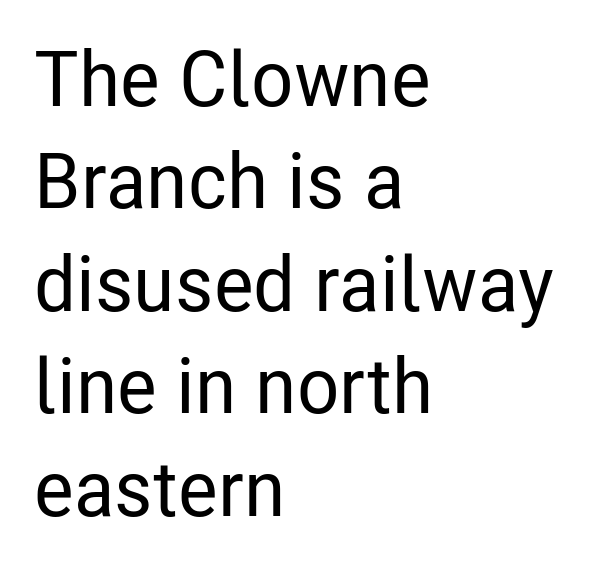
{"serif": "no", "italic": "no", "width": "condensed", "stroke_contrast": "low", "x_height": "medium", "monospaced": "no", "underline": "no", "align": "left", "line_spacing": "normal", "line_spacing_ratio": 1.33, "letter_spacing": "normal", "letter_spacing_em": 0.0, "glyph_px": 77}
